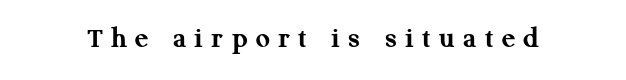
The image shows 31 px semibold serif type, upright; set unusually wide letter spacing (+0.27 em), not underlined; medium stroke contrast and a medium x-height.
